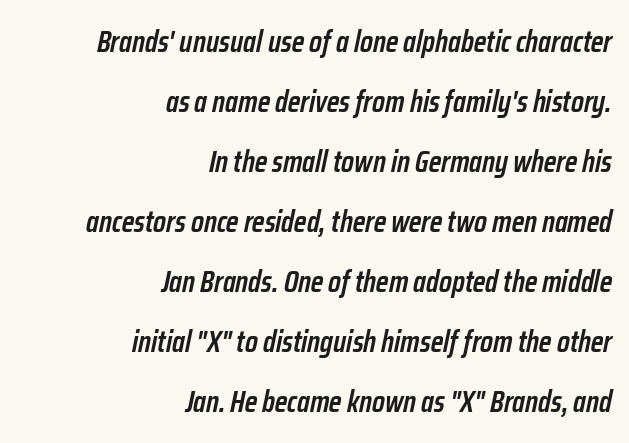
Q: Is the text bold? A: Semi-bold.
Q: Is the text italic (slanted)? A: Yes, it leans right by about 12 degrees.
Q: Is the text underlined? A: No.
Q: How is the paragraph aligned? A: Right-aligned.
Q: Is the spacing between letters normal or unusually wide? A: Normal.
Q: Is the spacing between lines tight, normal or loose? A: Loose.
Q: Width (condensed, normal, or wide)? A: Condensed.
Q: Stroke contrast? A: Low.
Q: x-height? A: Medium.
Q: Monospaced? A: No.
